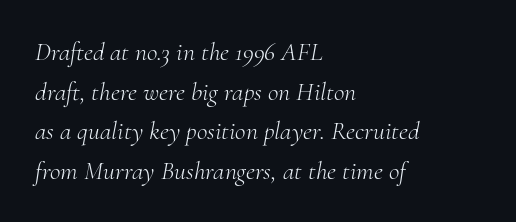
Q: Is the text bold? A: No.
Q: Is the text italic (slanted)? A: Yes, it leans right by about 10 degrees.
Q: Is the text underlined? A: No.
Q: How is the paragraph aligned? A: Left-aligned.
Q: Is the spacing between letters normal or unusually wide? A: Normal.
Q: Is the spacing between lines tight, normal or loose? A: Normal.
